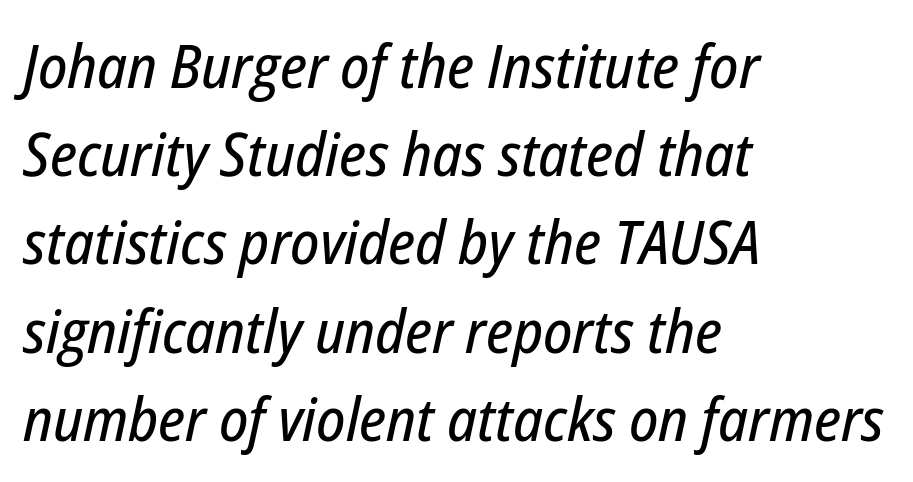
Q: Is the text italic (slanted)? A: Yes, it leans right by about 12 degrees.
Q: Is the text underlined? A: No.
Q: How is the paragraph aligned? A: Left-aligned.
Q: Is the spacing between letters normal or unusually wide? A: Normal.
Q: Is the spacing between lines tight, normal or loose? A: Normal.
Q: Width (condensed, normal, or wide)? A: Condensed.
Q: Stroke contrast? A: Low.
Q: x-height? A: Medium.
Q: Monospaced? A: No.
